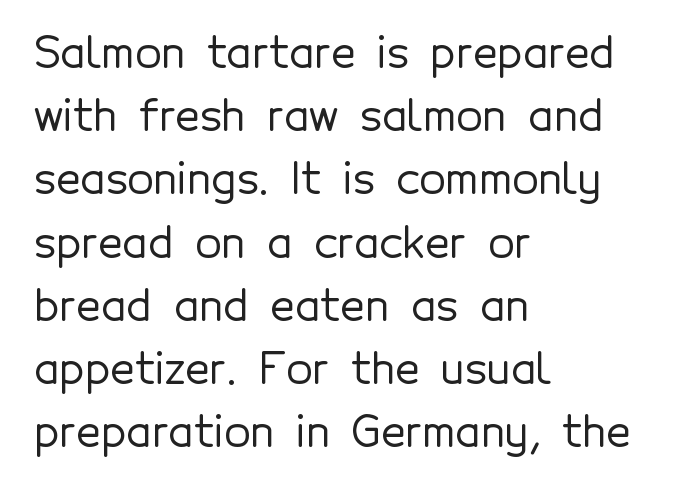
Nope, no serifs anywhere on these letters. Spacing verdict: proportional, widths tailored to each character. Between one letter and the next there's only the usual sliver of space. Whoever set this chose a conventional vertical rhythm. Ascenders rise straight up at ninety degrees. The paragraph has a hard left edge and a soft right edge.
